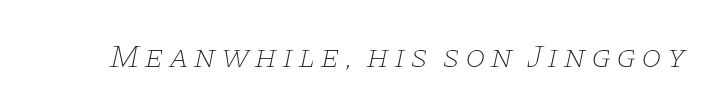
The image shows 33 px thin, wide serif type, italic (leaning right); set not underlined; low stroke contrast and a large x-height.
